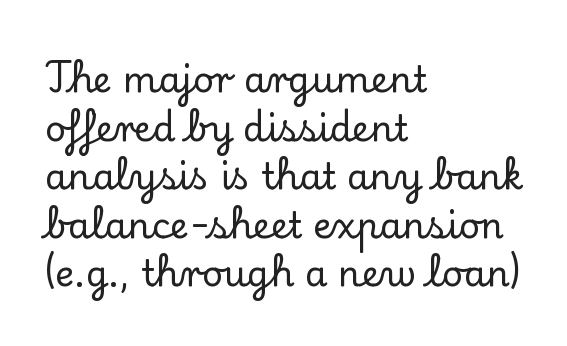
The image shows 36 px serif type, upright; set left-aligned, normal line spacing (1.35x), normal letter spacing, not underlined; low stroke contrast and a small x-height.
